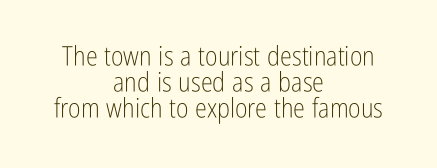
Q: Is the text bold? A: No.
Q: Is the text italic (slanted)? A: No, it is upright.
Q: Is the text underlined? A: No.
Q: How is the paragraph aligned? A: Centered.
Q: Is the spacing between letters normal or unusually wide? A: Normal.
Q: Is the spacing between lines tight, normal or loose? A: Tight.
